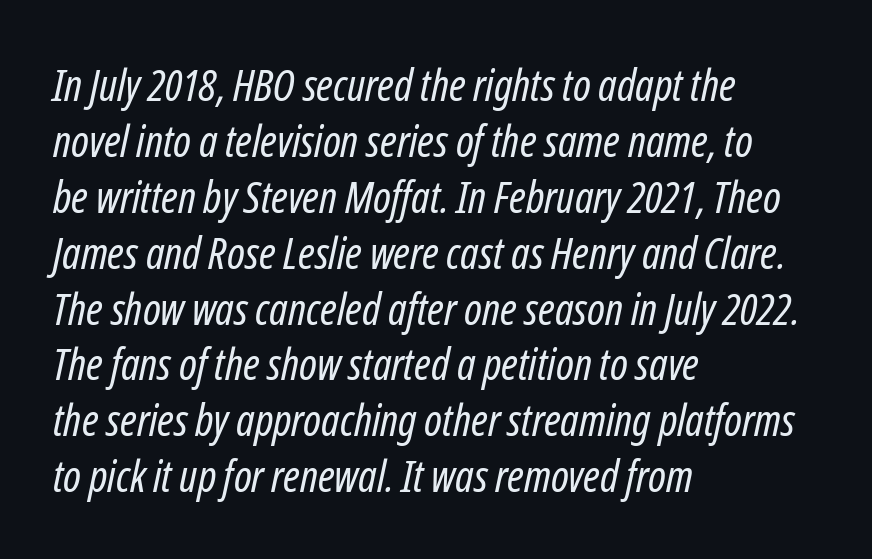
The image shows 44 px regular-weight, condensed type, italic (leaning right); set left-aligned, normal line spacing (1.27x), normal letter spacing, not underlined; low stroke contrast and a medium x-height.
